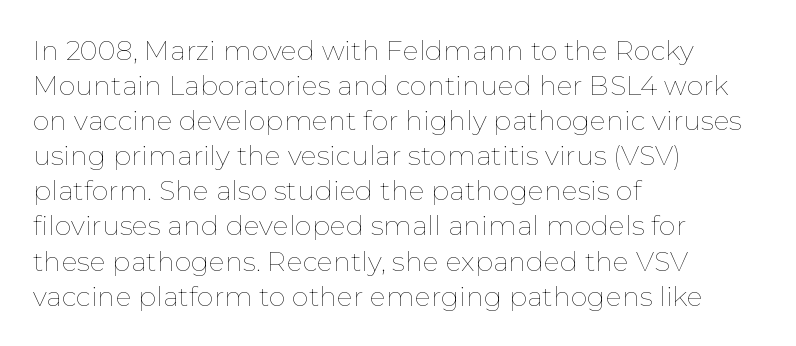
Style check: upright. Plain, unruled lines of type. The paragraph has a hard left edge and a soft right edge. This rendering leaves character spacing at its baseline value. A typesetter would call this leading conventional body-copy spacing. These glyphs show unthickened strokes, regular width or finer.
